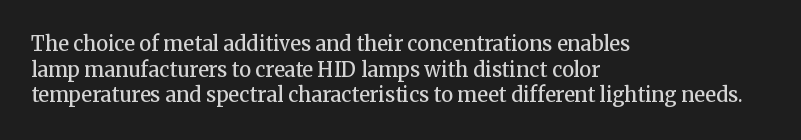
{"italic": "no", "bold": "semi", "underline": "no", "align": "left", "line_spacing": "normal", "line_spacing_ratio": 1.28, "letter_spacing": "normal", "letter_spacing_em": 0.0, "glyph_px": 20}
